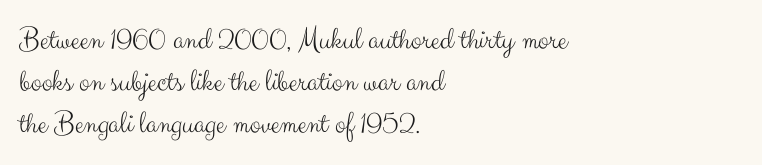
The passage shown is not underscored anywhere. Layout note: lines flush left. Is this a fixed-width face? No — the glyphs have proportional, varying widths.
